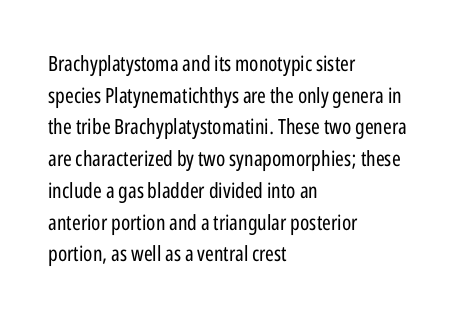
Style check: upright. Leftover space on each line is placed entirely after the last word. The rows are spaced the way most documents space them. The font is comparable to plain body text, perhaps lighter. Honestly, there is no underline to notice here at all. Nobody touched the tracking dial on this one.
